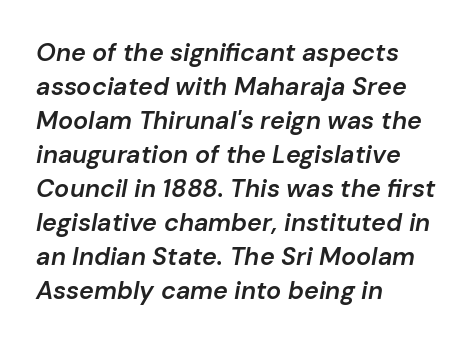
Honestly, the letter spacing is just normal — you wouldn't notice it. This sample uses an oblique cut, with every glyph tilted off the vertical. Every row of glyphs begins at an identical x-position on the left. The space directly below the letters is spotless.
